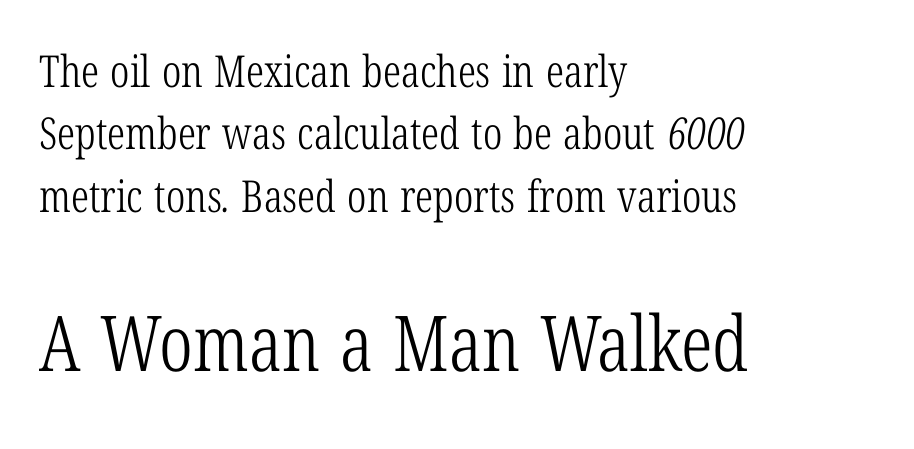
{"serif": "yes", "bold": "no", "weight": "light", "width": "condensed", "stroke_contrast": "low", "x_height": "medium", "monospaced": "no", "underline": "no", "align": "left", "line_spacing": "normal", "line_spacing_ratio": 1.42, "letter_spacing": "normal", "letter_spacing_em": 0.0, "larger_block": "second", "size_ratio": 1.75, "glyph_px": 77}
